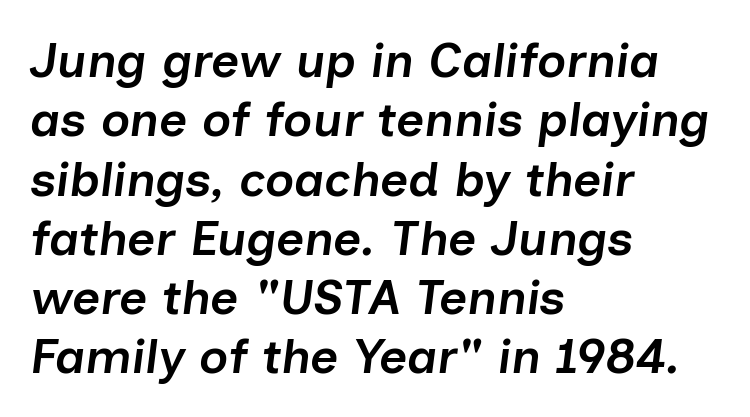
The image shows 49 px semibold type, italic (leaning right); set left-aligned, line spacing 1.21x, normal letter spacing, not underlined; low stroke contrast and a medium x-height.
